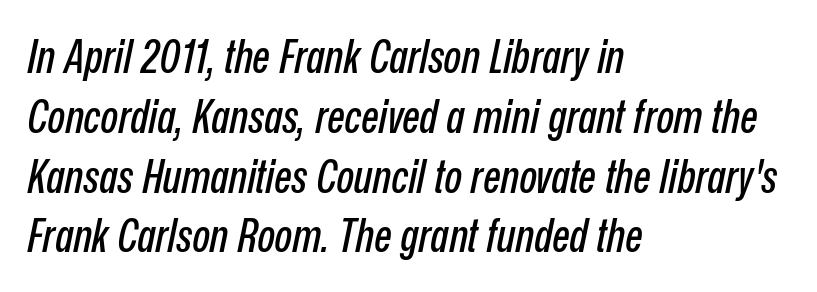
The image shows 46 px condensed type, italic (leaning right); set left-aligned, normal line spacing (1.3x), normal letter spacing, not underlined; low stroke contrast and a medium x-height.
